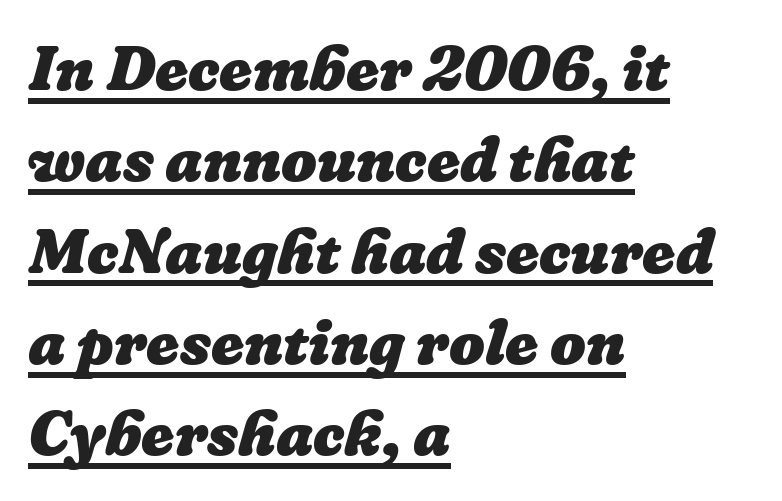
The image shows 63 px heavy type; set left-aligned, normal line spacing (1.45x), normal letter spacing, underlined; low stroke contrast and a medium x-height.
